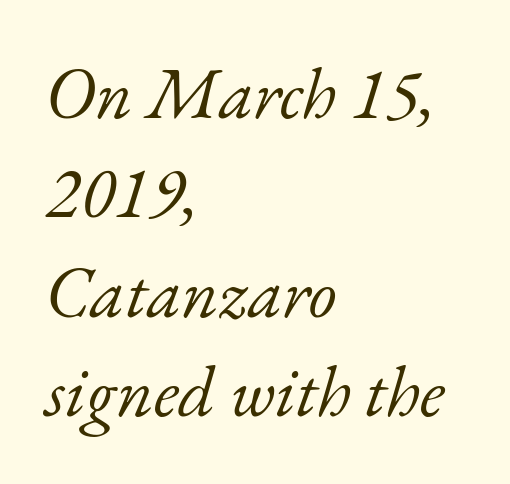
The image shows 72 px light serif type, italic (leaning right); set left-aligned, normal line spacing (1.38x), normal letter spacing, not underlined; low stroke contrast and a small x-height.
